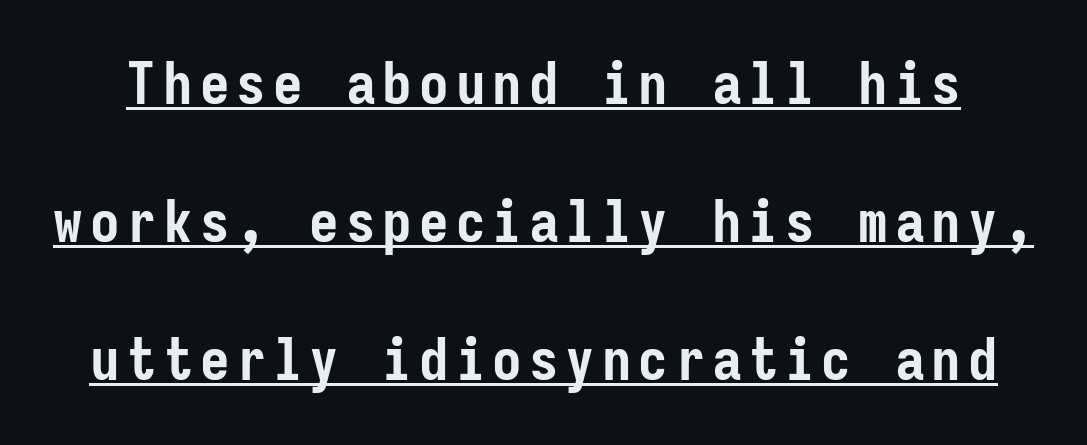
Bold? Absolutely — the strokes are thick and heavy. The typeface chosen for these lines omits serifs. Spacing verdict: monospaced, one width for all characters. If you drew a line through each stem, it would be perfectly vertical. Beneath each row of characters lies a ruled line. How would I describe the line gaps? Wide and relaxed.
